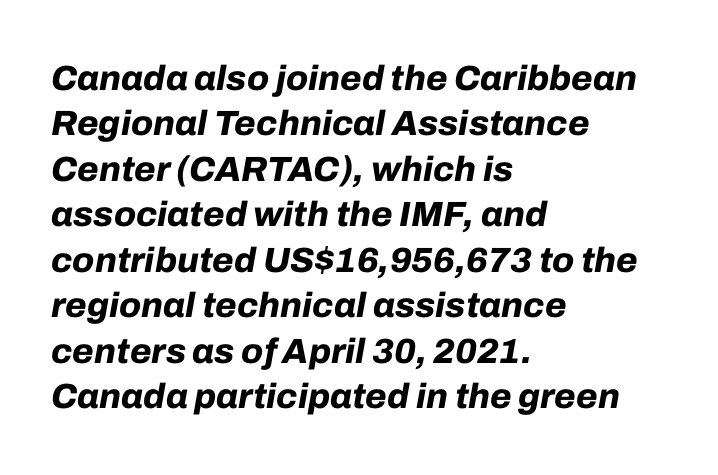
Q: Is the text bold? A: Yes.
Q: Is the text italic (slanted)? A: Yes, it leans right by about 10 degrees.
Q: Is the text underlined? A: No.
Q: How is the paragraph aligned? A: Left-aligned.
Q: Is the spacing between letters normal or unusually wide? A: Normal.
Q: Is the spacing between lines tight, normal or loose? A: Normal.
Q: Width (condensed, normal, or wide)? A: Normal.
Q: Stroke contrast? A: Low.
Q: x-height? A: Medium.
Q: Monospaced? A: No.
